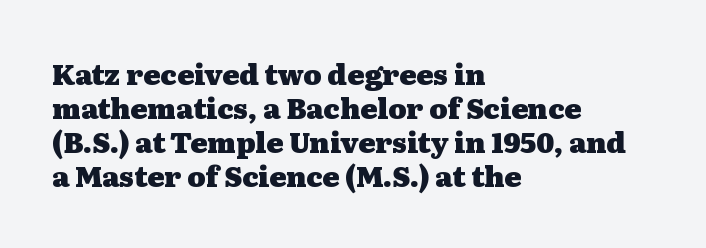
To sum up the face: it has serifs. Character widths vary here, with narrow letters taking less room than wide ones. The horizontal fit of the characters is conventional and even. Emphasis by weight is at full strength: bold.
